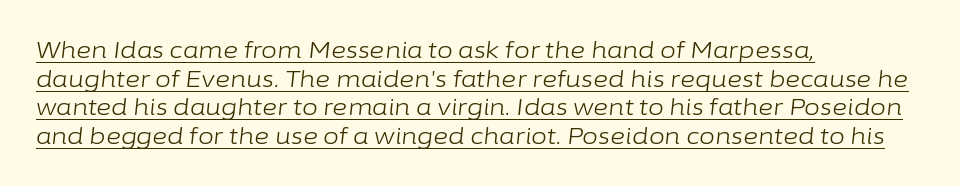
{"italic": "yes", "lean": "right", "slant_degrees": 6, "bold": "no", "underline": "yes", "align": "left", "line_spacing_ratio": 1.24, "letter_spacing": "normal", "letter_spacing_em": 0.0, "glyph_px": 23}
